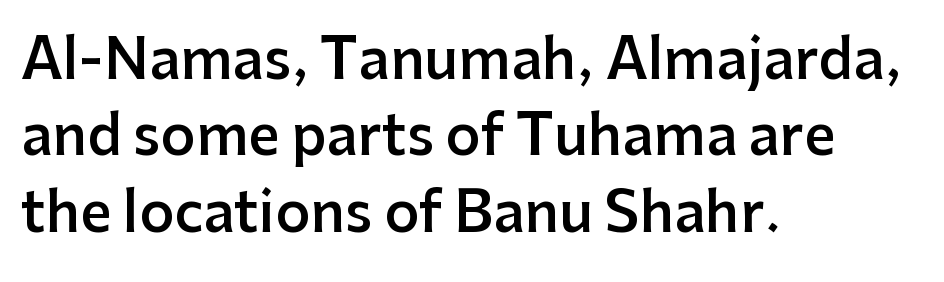
The image shows 55 px semibold sans-serif type, upright; set left-aligned, normal line spacing (1.39x), normal letter spacing, not underlined; low stroke contrast and a medium x-height.
